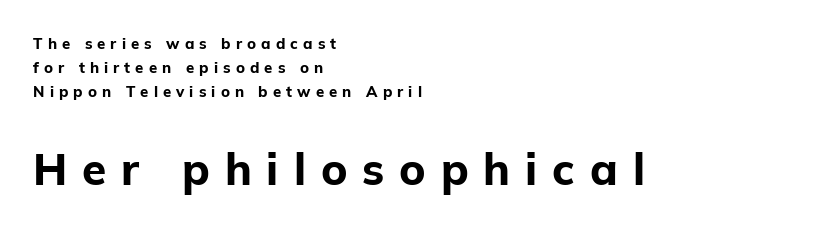
In terms of letterspacing, this is a distinctly airy, spread setting. No word sits above an underline. Compared with a centered layout, this one pins lines to the left instead. Chunky letters — that's bold for sure. Nope, no serifs anywhere on these letters.
